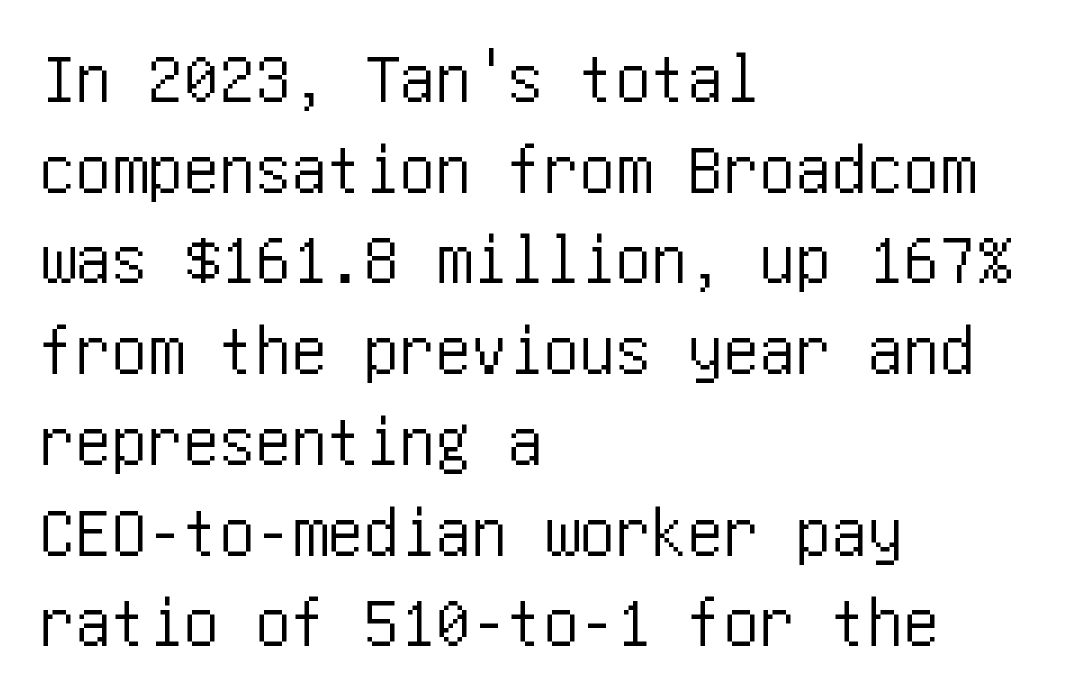
Q: Is the text italic (slanted)? A: No, it is upright.
Q: Is the typeface a serif or a sans-serif typeface? A: Sans-serif.
Q: Is the text underlined? A: No.
Q: How is the paragraph aligned? A: Left-aligned.
Q: Is the spacing between letters normal or unusually wide? A: Normal.
Q: Is the spacing between lines tight, normal or loose? A: Normal.
Q: Width (condensed, normal, or wide)? A: Condensed.
Q: Stroke contrast? A: Low.
Q: x-height? A: Large.
